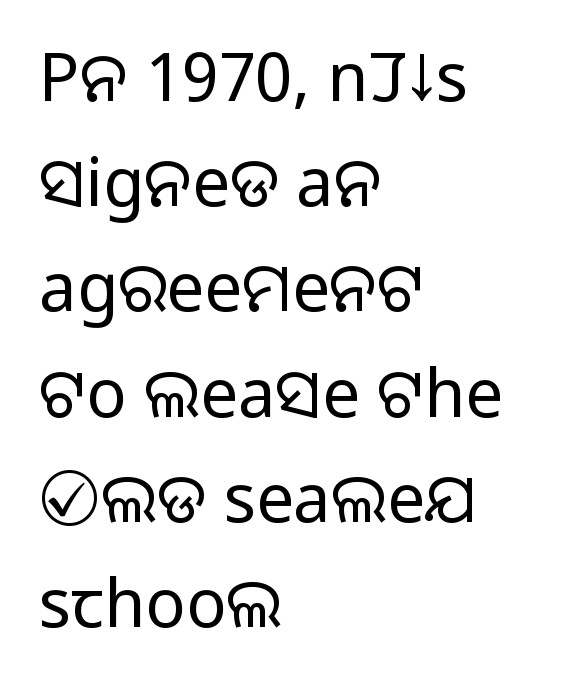
Q: Is the text bold? A: No.
Q: Is the text italic (slanted)? A: No, it is upright.
Q: Is the typeface a serif or a sans-serif typeface? A: Sans-serif.
Q: Is the text underlined? A: No.
Q: How is the paragraph aligned? A: Left-aligned.
Q: Is the spacing between letters normal or unusually wide? A: Normal.
Q: Is the spacing between lines tight, normal or loose? A: Normal.
Q: Width (condensed, normal, or wide)? A: Normal.
Q: Stroke contrast? A: Low.
Q: x-height? A: Large.
Q: Monospaced? A: No.
